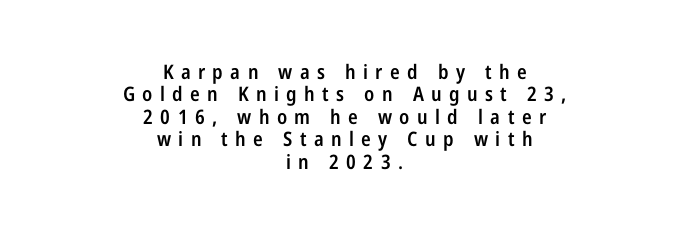
The image shows 20 px text type, upright; set centered, tight line spacing (1.12x), unusually wide letter spacing (+0.37 em), not underlined.
